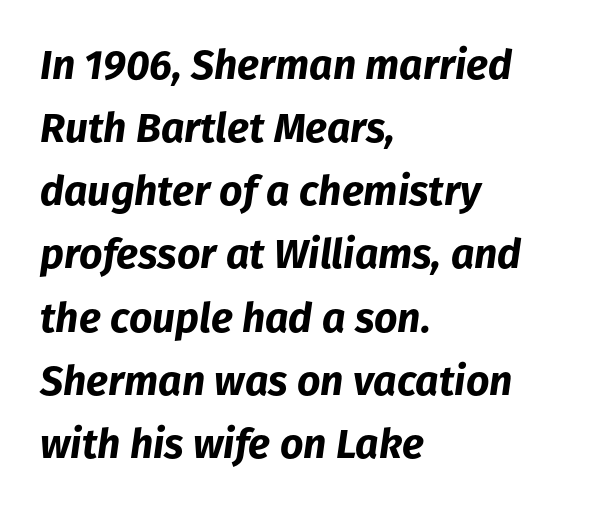
Each letter keeps its own natural width here, so spacing adapts to shape. Is the type slanted? Yes — the strokes lean at a clear angle. Is the type bold? Yes — the strokes are clearly thick and heavy. Notice how the passage keeps a crisp vertical edge on the left only. The letterforms sit shoulder to shoulder at normal distance. Reading down the column, the eye jumps a familiar distance to each next line.
